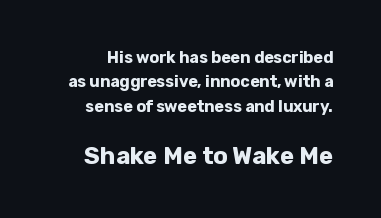
There is no visible air inserted between adjacent glyphs. Decoration check: the copy has no underline. The sample has been set heavy, in full bold. Do the letters lean? They stand straight. Does the bottom block carry the larger type? Yes, it does. In terms of leading, this rendering sits right in the middle.
